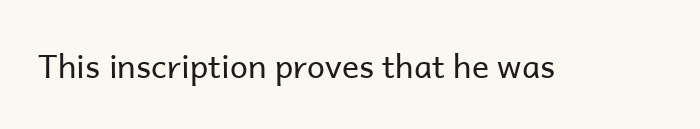
The image shows 32 px regular-weight sans-serif type, upright; set normal letter spacing, not underlined; low stroke contrast and a medium x-height.
